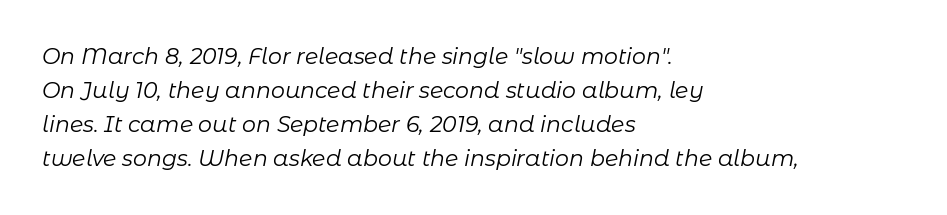
The image shows 22 px text type, italic (leaning right); set left-aligned, normal line spacing (1.55x), normal letter spacing, not underlined.
